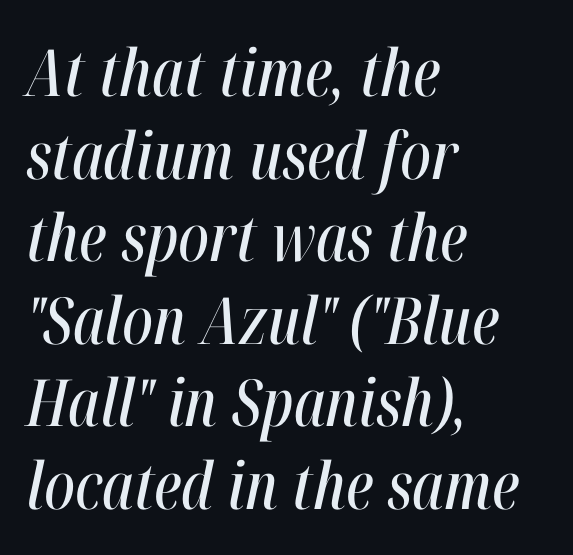
The image shows 65 px condensed type, italic (leaning right); set left-aligned, normal line spacing (1.27x), normal letter spacing, not underlined; high stroke contrast and a medium x-height.
